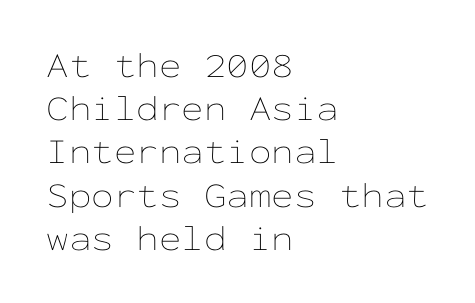
{"italic": "no", "bold": "no", "weight": "thin", "width": "wide", "stroke_contrast": "low", "x_height": "medium", "monospaced": "yes", "underline": "no", "align": "left", "line_spacing_ratio": 1.2, "letter_spacing": "normal", "letter_spacing_em": 0.0, "glyph_px": 36}
